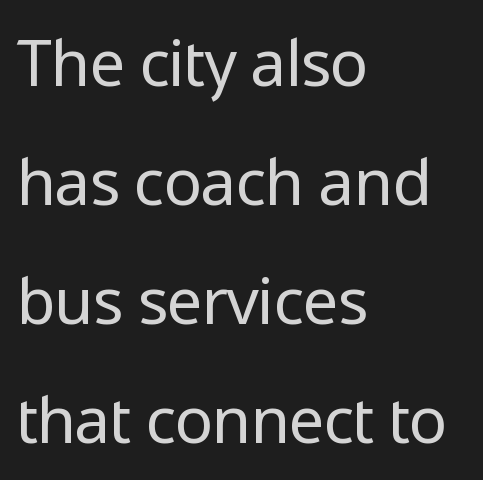
Letters rest on an invisible, unmarked baseline. Bold? No — there's no thickening of the strokes. Every row of glyphs begins at an identical x-position on the left. Posture: straight, roman, zero tilt. The letterforms sit shoulder to shoulder at normal distance.
